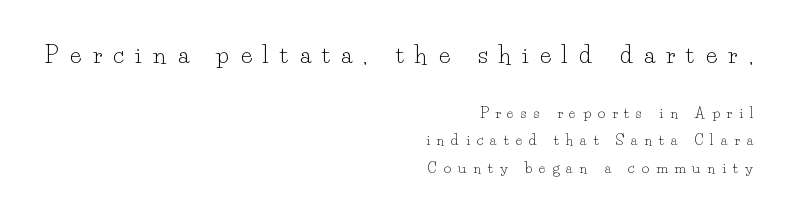
The image shows 23 px text type, upright; set right-aligned, loose line spacing (1.97x), unusually wide letter spacing (+0.5 em), not underlined; the first (top) block is 1.64x larger.
